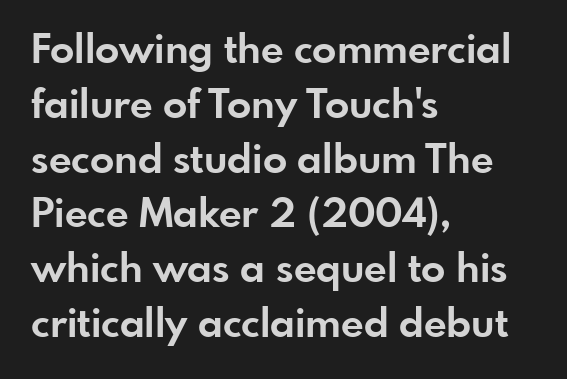
No word sits above an underline. This is the regular roman posture of the typeface. These lines are rendered in a variable-pitch font. Spacing between characters is what you'd get straight out of the box. Heavy-handed strokes throughout: this text is bold. The rendering anchors every line to the left-hand side.
